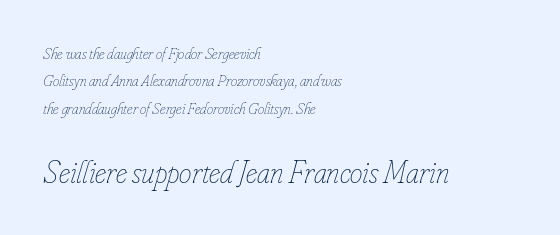
{"italic": "yes", "lean": "right", "slant_degrees": 16, "bold": "no", "weight": "thin", "width": "condensed", "stroke_contrast": "low", "x_height": "small", "monospaced": "no", "underline": "no", "align": "left", "line_spacing_ratio": 1.71, "letter_spacing": "normal", "letter_spacing_em": 0.0, "larger_block": "second", "size_ratio": 2.0, "glyph_px": 32}
